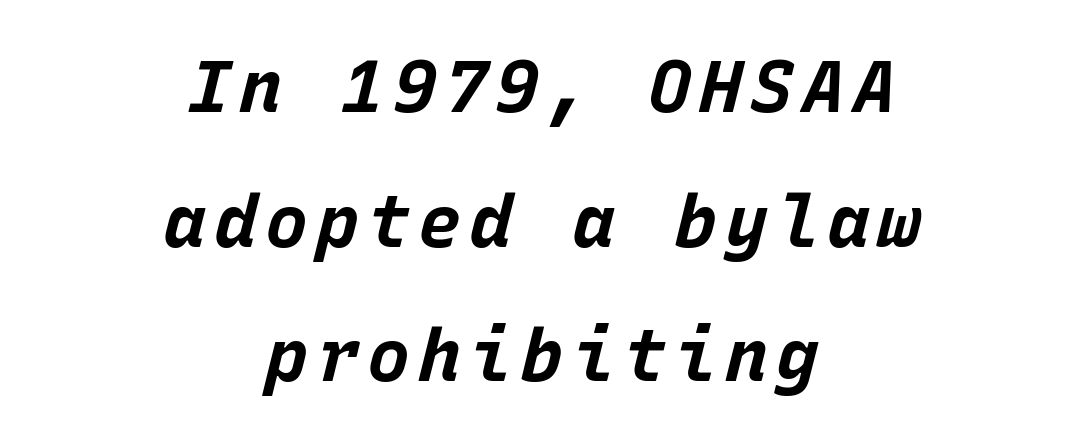
{"italic": "yes", "lean": "right", "slant_degrees": 15, "bold": "yes", "weight": "bold", "width": "normal", "stroke_contrast": "low", "x_height": "large", "monospaced": "yes", "underline": "no", "align": "center", "line_spacing_ratio": 1.87, "glyph_px": 72}
